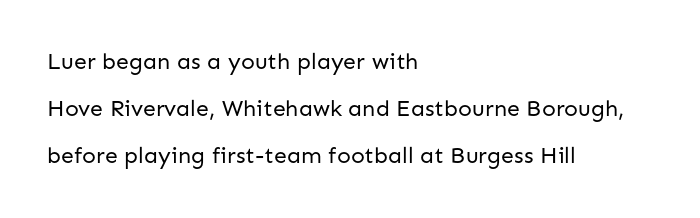
A clean baseline with only descenders dipping below it. Bold? No — there's no thickening of the strokes. Each word holds together tightly as a unit, with standard inter-letter gaps. Characters remain perfectly vertical along every line.
